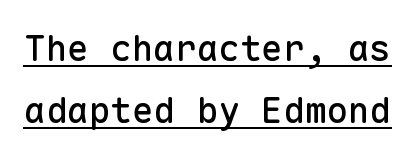
The image shows 36 px sans-serif type, upright, monospaced; set line spacing 1.72x, normal letter spacing, underlined; low stroke contrast and a medium x-height.
